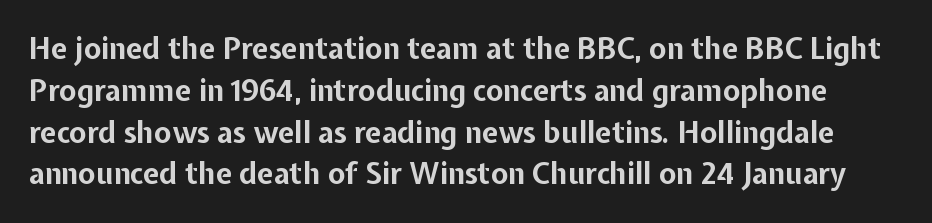
Q: Is the text bold? A: Yes.
Q: Is the text italic (slanted)? A: No, it is upright.
Q: Is the typeface a serif or a sans-serif typeface? A: Sans-serif.
Q: Is the text underlined? A: No.
Q: Is the spacing between letters normal or unusually wide? A: Normal.
Q: Is the spacing between lines tight, normal or loose? A: Normal.
Q: Width (condensed, normal, or wide)? A: Normal.
Q: Stroke contrast? A: Low.
Q: x-height? A: Medium.
Q: Monospaced? A: No.
